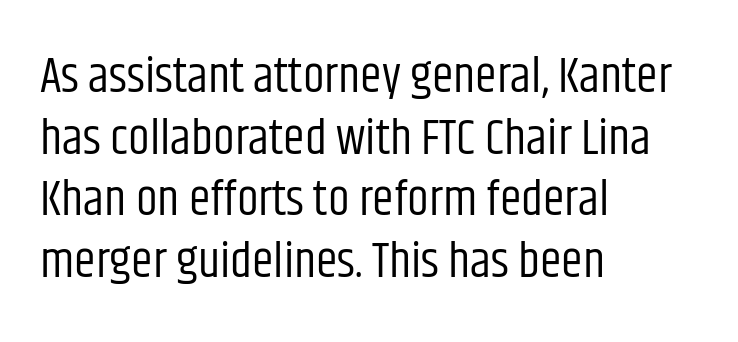
Italic: no, the glyphs are upright roman. Proportional: the letters do not fall into vertical columns. Unlike a traditional serif, this face leaves its strokes unadorned. The paragraph has a hard left edge and a soft right edge.
